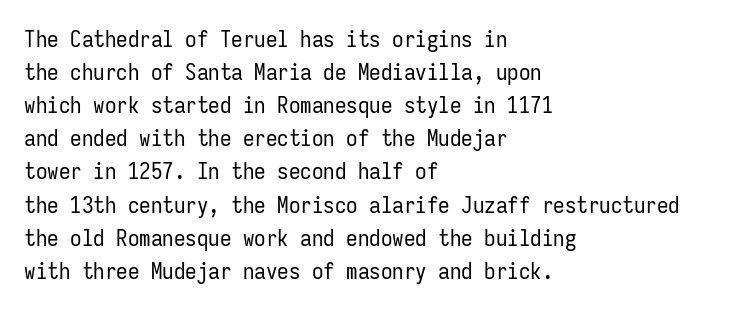
{"italic": "no", "bold": "no", "underline": "no", "align": "left", "line_spacing": "normal", "line_spacing_ratio": 1.44, "letter_spacing": "normal", "letter_spacing_em": 0.0, "glyph_px": 23}
